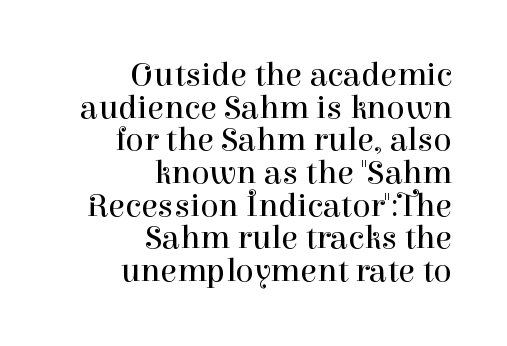
Q: Is the text bold? A: No.
Q: Is the text italic (slanted)? A: No, it is upright.
Q: Is the typeface a serif or a sans-serif typeface? A: Serif.
Q: Is the text underlined? A: No.
Q: How is the paragraph aligned? A: Right-aligned.
Q: Is the spacing between letters normal or unusually wide? A: Normal.
Q: Is the spacing between lines tight, normal or loose? A: Tight.
Q: Width (condensed, normal, or wide)? A: Normal.
Q: Stroke contrast? A: High.
Q: x-height? A: Medium.
Q: Monospaced? A: No.
